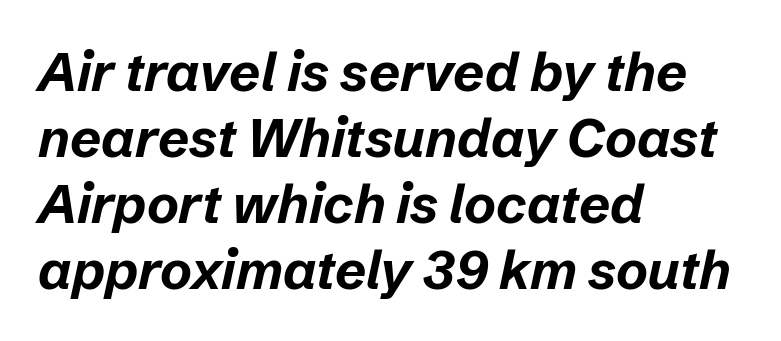
The passage shown is not underscored anywhere. If you drew a ruler down the left edge, every line would touch it. Notice how thick the strokes are: this is what a full bold looks like. Each word holds together tightly as a unit, with standard inter-letter gaps.
